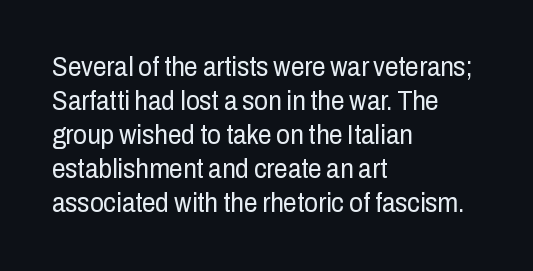
The image shows 27 px text type, upright; set left-aligned, normal line spacing (1.26x), normal letter spacing, not underlined.
